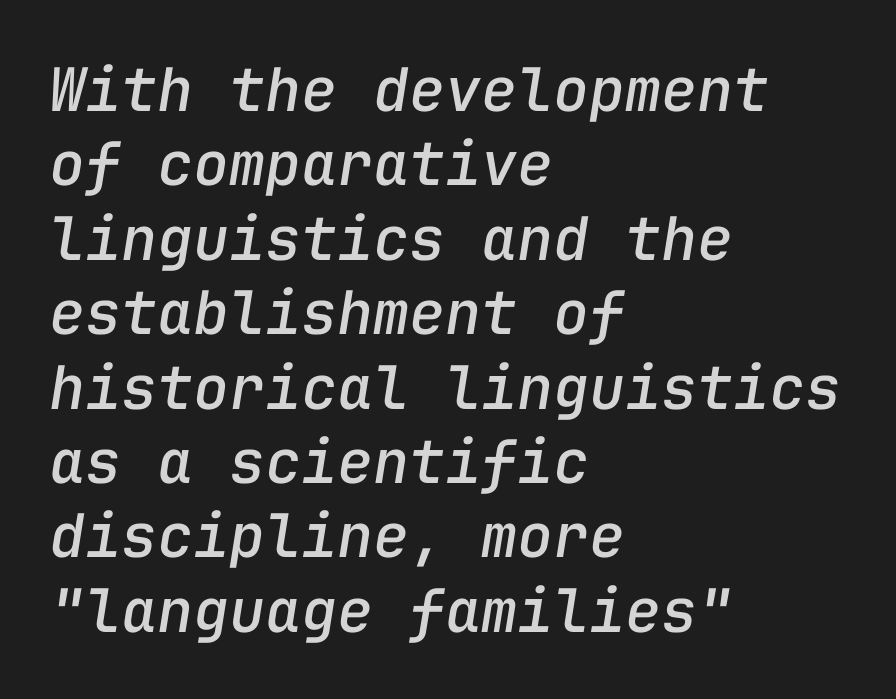
{"italic": "yes", "lean": "right", "slant_degrees": 9, "width": "normal", "stroke_contrast": "low", "x_height": "medium", "monospaced": "yes", "underline": "no", "align": "left", "line_spacing_ratio": 1.24, "letter_spacing": "normal", "letter_spacing_em": 0.0, "glyph_px": 60}
